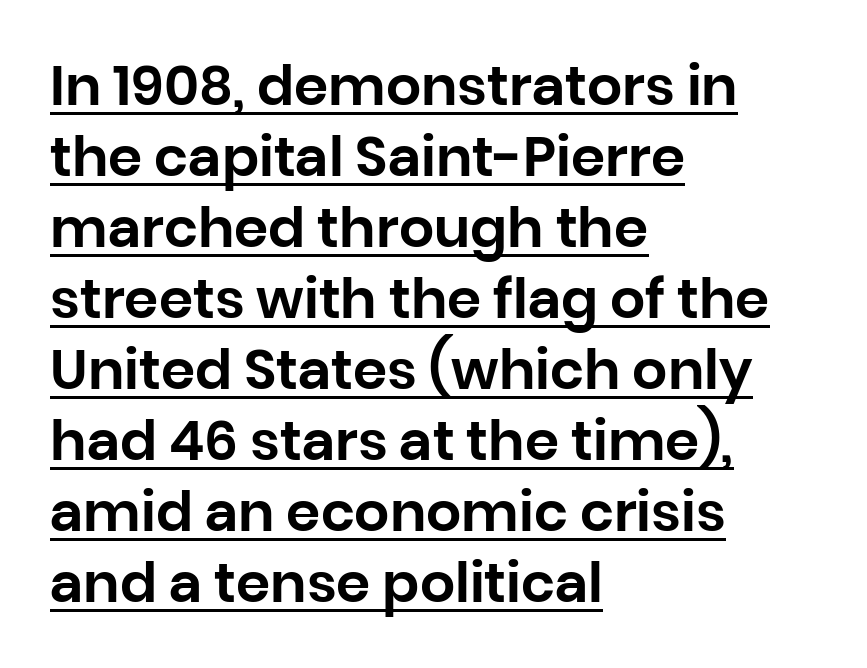
Do the letters lean? They stand straight. Glyph-to-glyph distance matches everyday printed text. These lines are rendered in a variable-pitch font. Reading down the block, your eye returns to a fixed left position each line. Evenly set lines give the paragraph a standard silhouette. Does the type have serifs? No, each stem ends abruptly.
